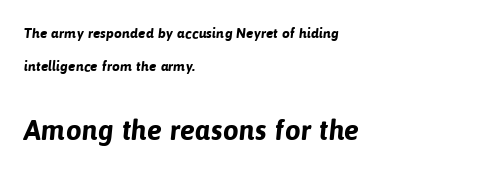
Q: Is the text bold? A: Yes.
Q: Is the typeface a serif or a sans-serif typeface? A: Sans-serif.
Q: Is the text underlined? A: No.
Q: How is the paragraph aligned? A: Left-aligned.
Q: Is the spacing between letters normal or unusually wide? A: Normal.
Q: Is the spacing between lines tight, normal or loose? A: Loose.
Q: Which block of text is set in a larger size, the first (top) or the second (bottom)? A: The second (bottom) one.
Q: Width (condensed, normal, or wide)? A: Normal.
Q: Stroke contrast? A: Low.
Q: x-height? A: Medium.
Q: Monospaced? A: No.
